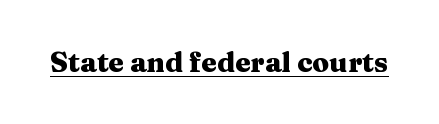
Q: Is the text bold? A: Yes.
Q: Is the text italic (slanted)? A: No, it is upright.
Q: Is the typeface a serif or a sans-serif typeface? A: Serif.
Q: Is the text underlined? A: Yes.
Q: Is the spacing between letters normal or unusually wide? A: Normal.
Q: Width (condensed, normal, or wide)? A: Wide.
Q: Stroke contrast? A: Medium.
Q: x-height? A: Medium.
Q: Monospaced? A: No.
